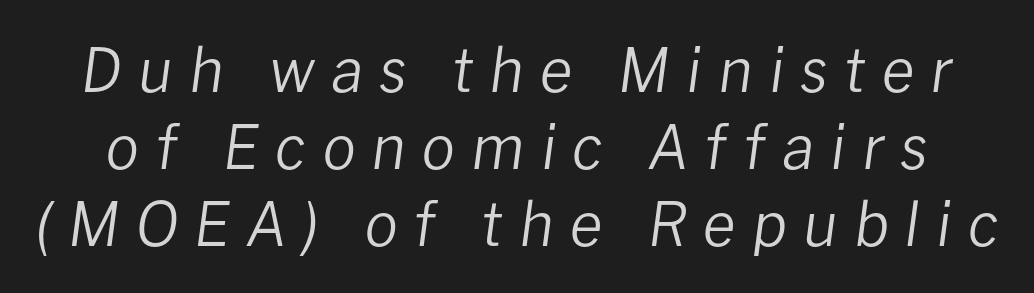
Q: Is the text bold? A: No.
Q: Is the text italic (slanted)? A: Yes, it leans right by about 8 degrees.
Q: Is the text underlined? A: No.
Q: Is the spacing between letters normal or unusually wide? A: Unusually wide.
Q: Is the spacing between lines tight, normal or loose? A: Normal.
Q: Width (condensed, normal, or wide)? A: Normal.
Q: Stroke contrast? A: Low.
Q: x-height? A: Medium.
Q: Monospaced? A: No.
